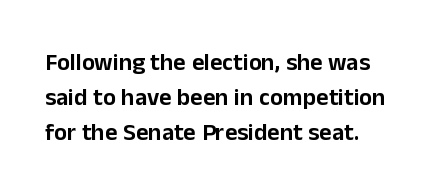
The image shows 24 px text type, upright; set left-aligned, normal line spacing (1.45x), normal letter spacing, not underlined.
